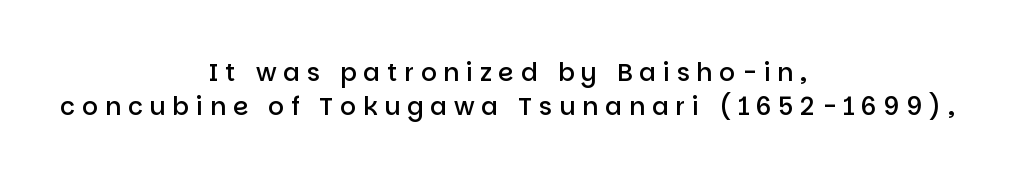
Q: Is the text bold? A: Semi-bold.
Q: Is the text italic (slanted)? A: No, it is upright.
Q: Is the text underlined? A: No.
Q: How is the paragraph aligned? A: Centered.
Q: Is the spacing between letters normal or unusually wide? A: Unusually wide.
Q: Is the spacing between lines tight, normal or loose? A: Normal.
